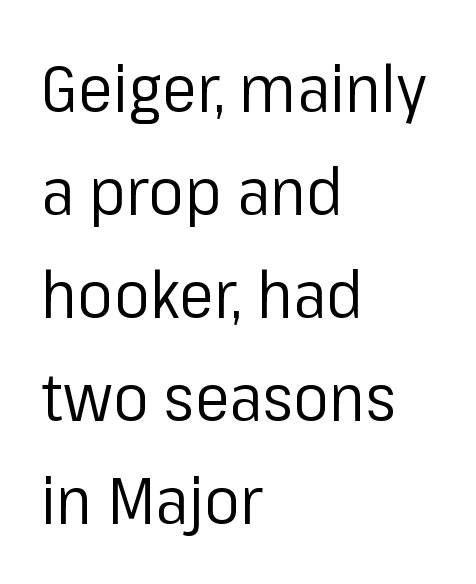
Stems and bowls with no extra thickness — not bold. This rendering leaves character spacing at its baseline value. This rendering features lettering with no underline. Unlike italic type, these characters show no tilt at all. The letters advance in unequal steps, a hallmark of proportional type. The font family rendered here belongs to the sans-serif group.
